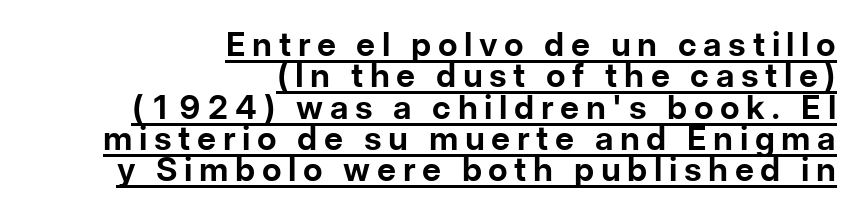
{"serif": "no", "italic": "no", "bold": "yes", "weight": "bold", "width": "normal", "stroke_contrast": "low", "x_height": "medium", "monospaced": "no", "underline": "yes", "align": "right", "line_spacing": "tight", "line_spacing_ratio": 0.95, "letter_spacing": "wide", "letter_spacing_em": 0.2, "glyph_px": 33}
